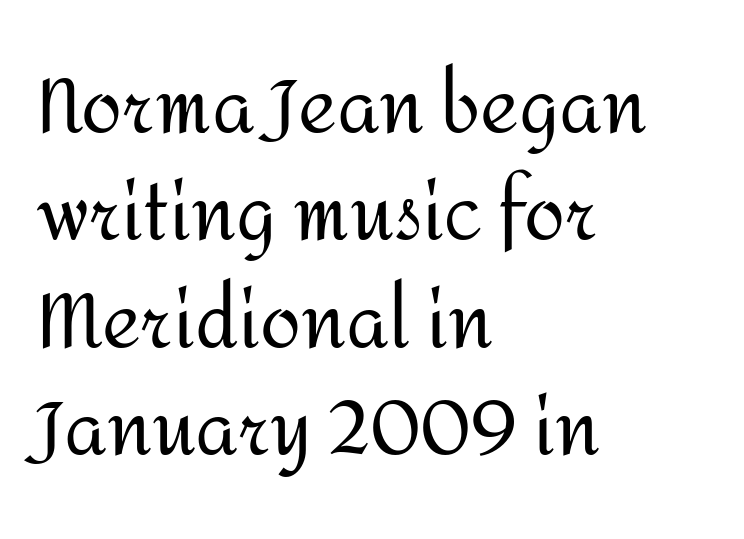
{"serif": "no", "italic": "no", "bold": "no", "weight": "regular", "width": "normal", "stroke_contrast": "medium", "x_height": "medium", "monospaced": "no", "underline": "no", "align": "left", "line_spacing": "normal", "line_spacing_ratio": 1.45, "letter_spacing": "normal", "letter_spacing_em": 0.0, "glyph_px": 74}
